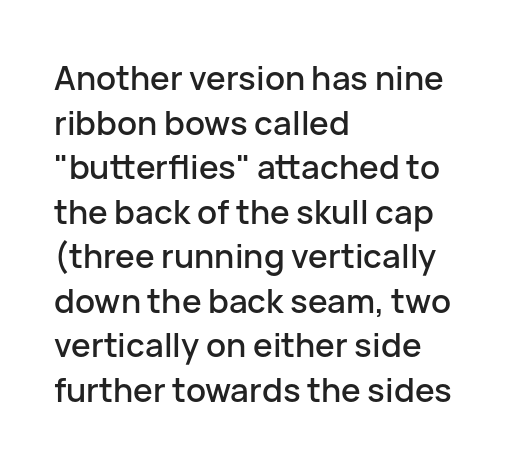
{"serif": "no", "italic": "no", "width": "normal", "stroke_contrast": "low", "x_height": "medium", "monospaced": "no", "underline": "no", "align": "left", "line_spacing": "normal", "line_spacing_ratio": 1.35, "letter_spacing": "normal", "letter_spacing_em": 0.0, "glyph_px": 33}
